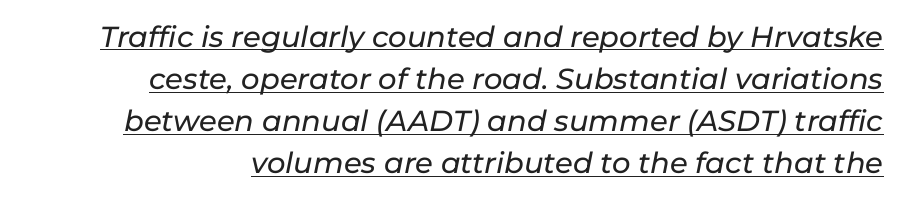
Q: Is the text italic (slanted)? A: Yes, it leans right by about 11 degrees.
Q: Is the text underlined? A: Yes.
Q: How is the paragraph aligned? A: Right-aligned.
Q: Is the spacing between letters normal or unusually wide? A: Normal.
Q: Is the spacing between lines tight, normal or loose? A: Normal.
Q: Width (condensed, normal, or wide)? A: Normal.
Q: Stroke contrast? A: Low.
Q: x-height? A: Medium.
Q: Monospaced? A: No.
